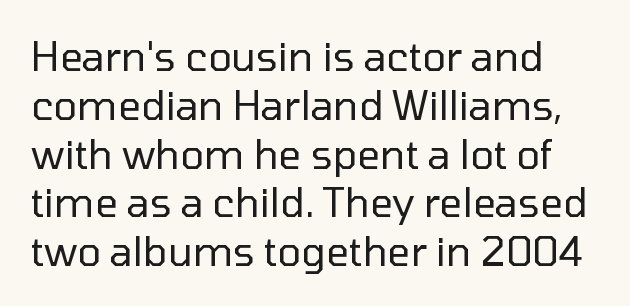
Q: Is the text bold? A: No.
Q: Is the text italic (slanted)? A: No, it is upright.
Q: Is the typeface a serif or a sans-serif typeface? A: Sans-serif.
Q: Is the text underlined? A: No.
Q: Is the spacing between letters normal or unusually wide? A: Normal.
Q: Width (condensed, normal, or wide)? A: Normal.
Q: Stroke contrast? A: Low.
Q: x-height? A: Medium.
Q: Monospaced? A: No.
